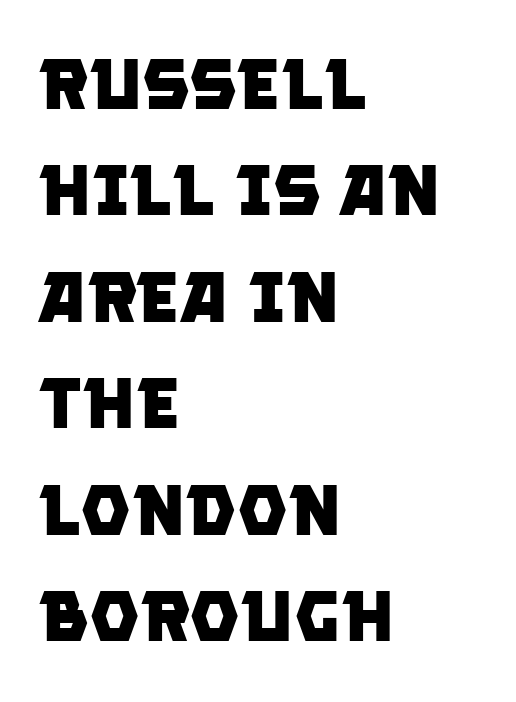
The image shows 71 px heavy sans-serif type; set left-aligned, normal line spacing (1.5x), normal letter spacing, not underlined; low stroke contrast and a large x-height.
